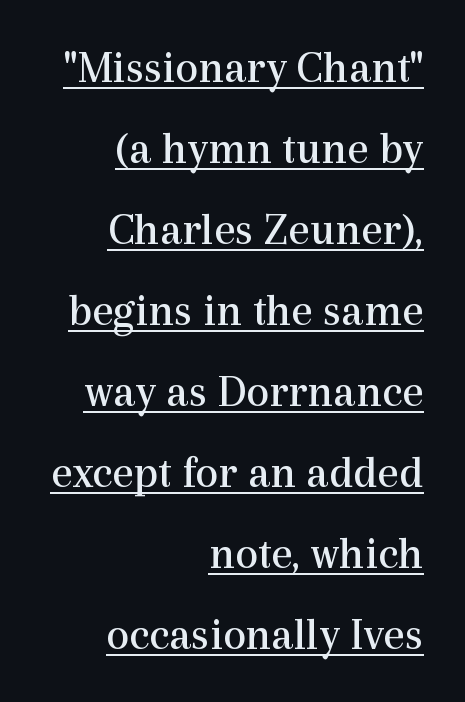
The image shows 46 px regular-weight serif type, upright; set right-aligned, line spacing 1.76x, normal letter spacing, underlined; a medium x-height.
